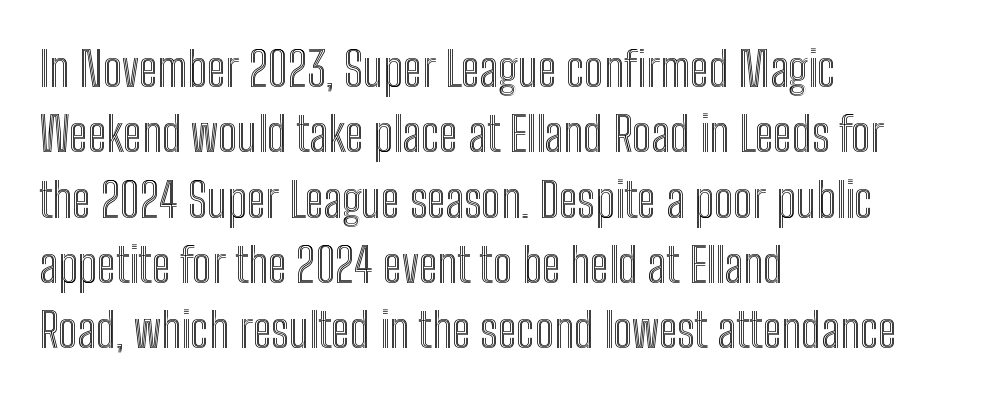
The image shows 48 px condensed type, upright; set left-aligned, normal line spacing (1.36x), normal letter spacing, not underlined; a medium x-height.
